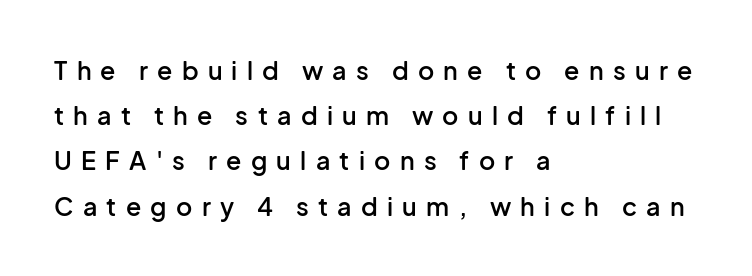
Glyph-to-glyph distance is far greater than everyday printed text. I'd describe the lettering as semibold — firm but not a full bold. The space directly below the letters is spotless. A student would call this left alignment; a typographer would say flush left, rag right.
